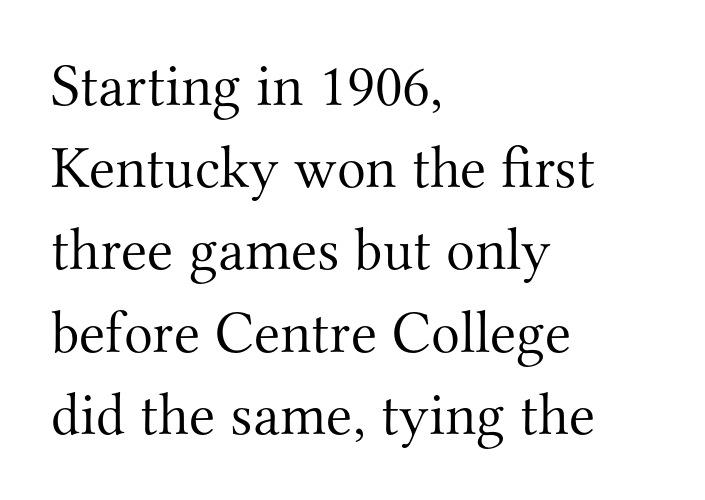
Leading: standard. Rendered with straight, roman letterforms. Unbolded letterforms with no extra heft. Honestly, there is no underline to notice here at all. Characters follow at the spacing the type designer built in. The font family rendered here belongs to the serif group.
